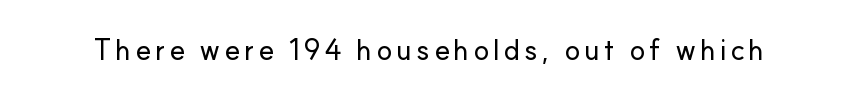
{"serif": "no", "italic": "no", "width": "normal", "stroke_contrast": "low", "x_height": "small", "monospaced": "no", "underline": "no", "glyph_px": 29}
